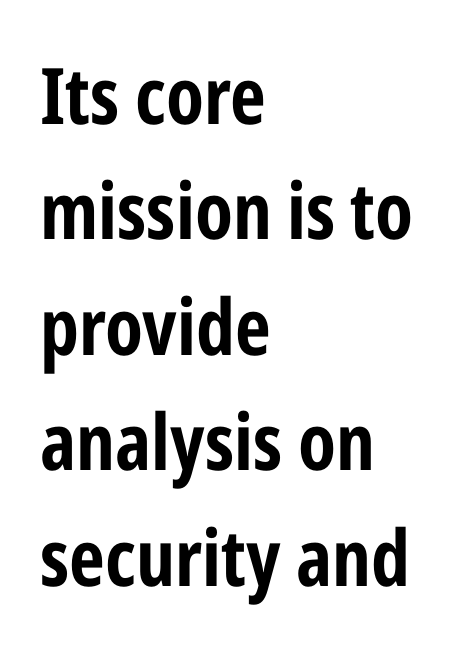
{"serif": "no", "italic": "no", "bold": "yes", "weight": "bold", "width": "condensed", "stroke_contrast": "low", "x_height": "medium", "monospaced": "no", "underline": "no", "align": "left", "line_spacing": "normal", "line_spacing_ratio": 1.48, "letter_spacing": "normal", "letter_spacing_em": 0.0, "glyph_px": 78}
